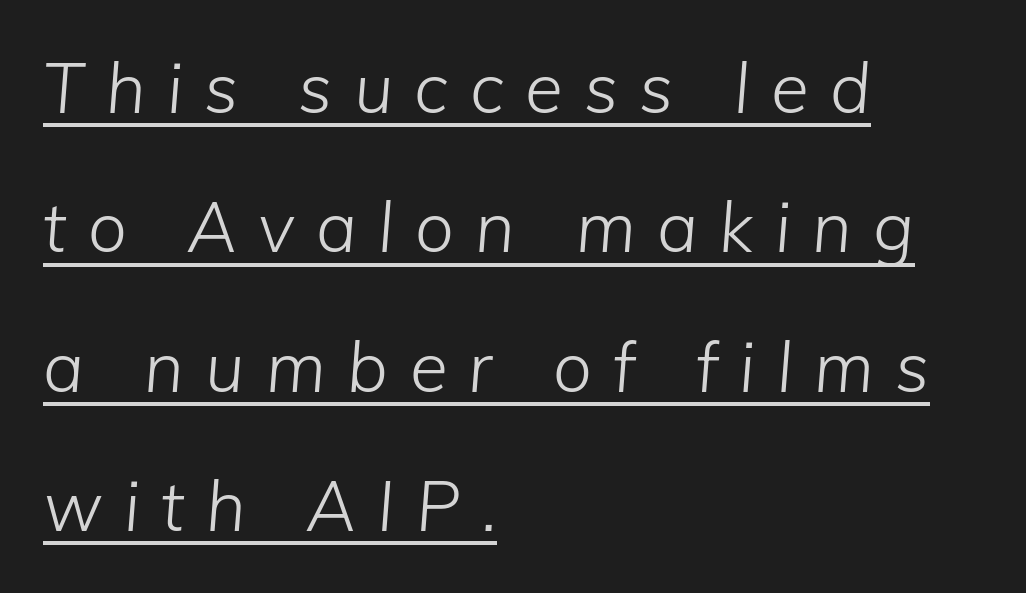
The image shows 69 px light type, italic (leaning right); set left-aligned, loose line spacing (2.02x), unusually wide letter spacing (+0.31 em), underlined; low stroke contrast and a medium x-height.
